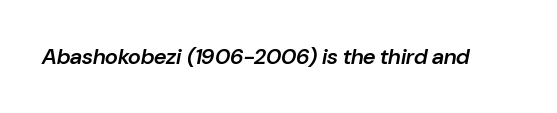
Emphasis-style slanted type is in use. How are the letters spaced? Ordinarily, with no added tracking. The words here are not underlined. This is the in-between weight designers call semibold or demi.
